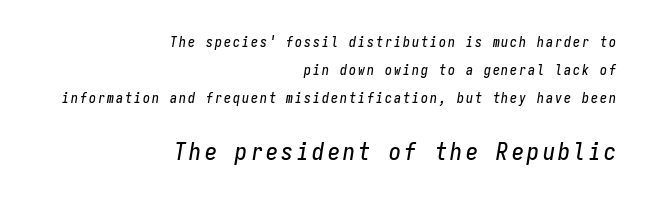
Q: Is the text italic (slanted)? A: Yes, it leans right by about 9 degrees.
Q: Is the text underlined? A: No.
Q: How is the paragraph aligned? A: Right-aligned.
Q: Is the spacing between lines tight, normal or loose? A: Loose.
Q: Which block of text is set in a larger size, the first (top) or the second (bottom)? A: The second (bottom) one.
